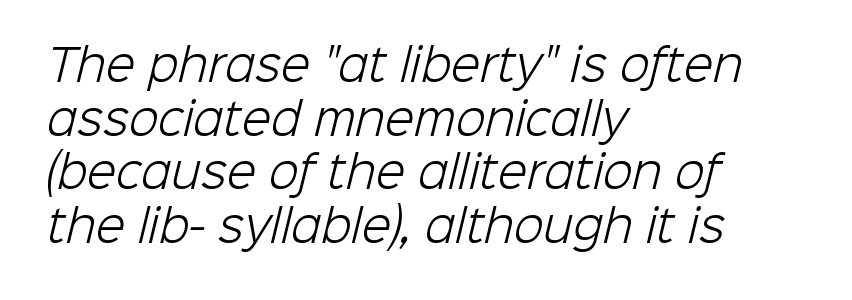
Q: Is the text bold? A: No.
Q: Is the typeface a serif or a sans-serif typeface? A: Sans-serif.
Q: Is the text underlined? A: No.
Q: How is the paragraph aligned? A: Left-aligned.
Q: Is the spacing between letters normal or unusually wide? A: Normal.
Q: Is the spacing between lines tight, normal or loose? A: Normal.
Q: Width (condensed, normal, or wide)? A: Normal.
Q: Stroke contrast? A: Low.
Q: x-height? A: Medium.
Q: Monospaced? A: No.
